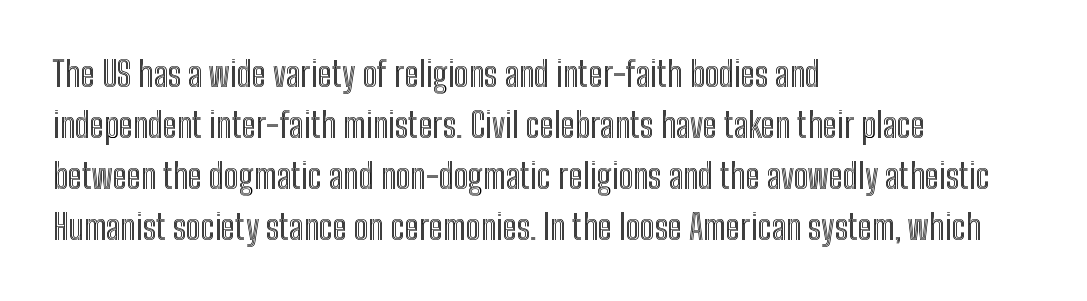
Q: Is the text italic (slanted)? A: No, it is upright.
Q: Is the text underlined? A: No.
Q: How is the paragraph aligned? A: Left-aligned.
Q: Is the spacing between letters normal or unusually wide? A: Normal.
Q: Is the spacing between lines tight, normal or loose? A: Normal.
Q: Width (condensed, normal, or wide)? A: Condensed.
Q: x-height? A: Medium.
Q: Monospaced? A: No.
